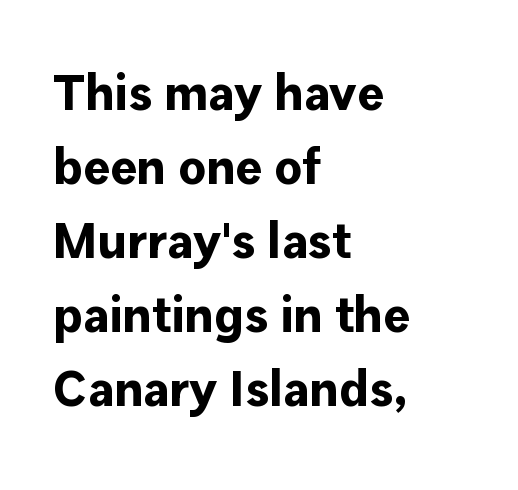
The image shows 50 px bold sans-serif type, upright; set left-aligned, normal line spacing (1.48x), normal letter spacing, not underlined; low stroke contrast and a medium x-height.
